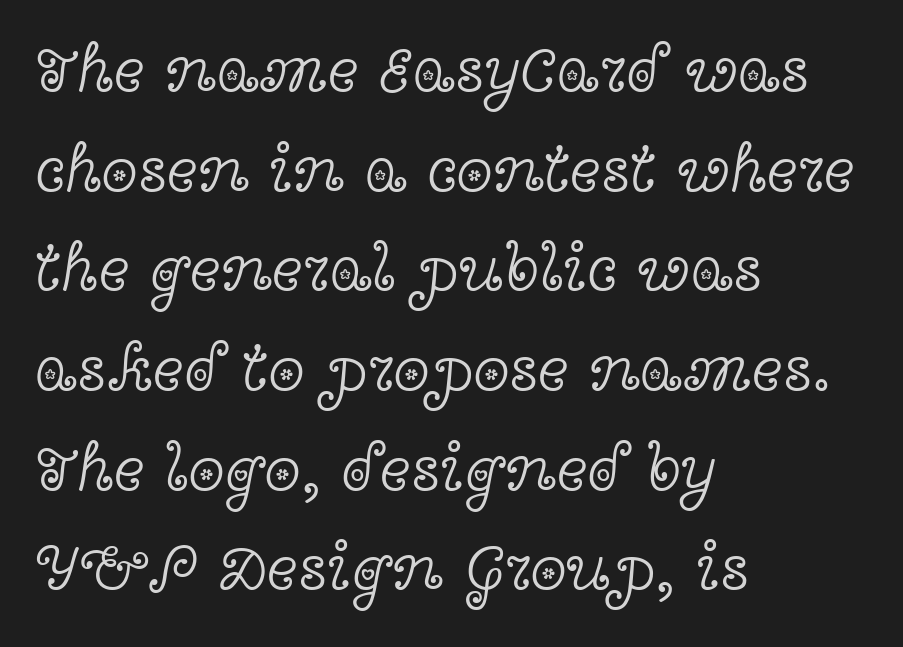
Each word holds together tightly as a unit, with standard inter-letter gaps. The text block is weighted toward the left margin, trailing off unevenly rightward. Think standard paragraph weight, or any step lighter than that. The face used here is seriffed, in the tradition of book romans.
